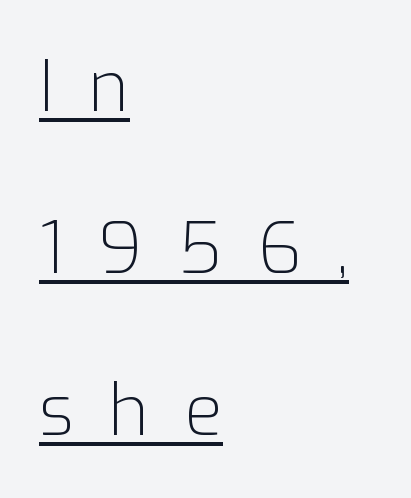
Q: Is the text bold? A: No.
Q: Is the text italic (slanted)? A: No, it is upright.
Q: Is the typeface a serif or a sans-serif typeface? A: Sans-serif.
Q: Is the text underlined? A: Yes.
Q: How is the paragraph aligned? A: Left-aligned.
Q: Is the spacing between letters normal or unusually wide? A: Unusually wide.
Q: Is the spacing between lines tight, normal or loose? A: Loose.
Q: Width (condensed, normal, or wide)? A: Normal.
Q: Stroke contrast? A: Low.
Q: x-height? A: Medium.
Q: Monospaced? A: No.
